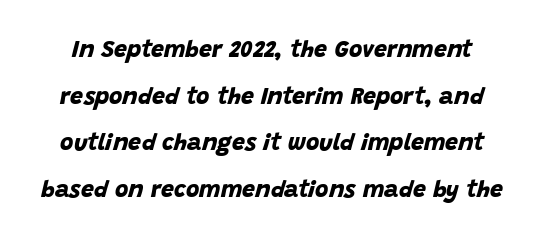
Q: Is the text bold? A: Yes.
Q: Is the text underlined? A: No.
Q: Is the spacing between letters normal or unusually wide? A: Normal.
Q: Is the spacing between lines tight, normal or loose? A: Loose.
